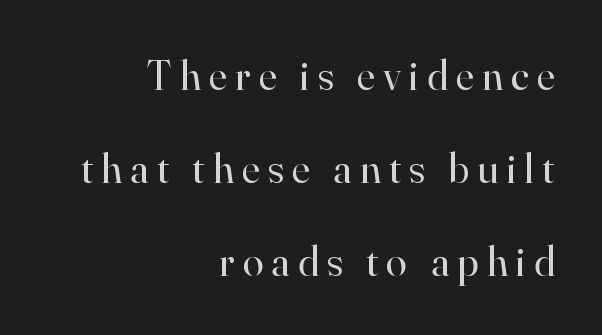
Q: Is the text bold? A: No.
Q: Is the text italic (slanted)? A: No, it is upright.
Q: Is the typeface a serif or a sans-serif typeface? A: Serif.
Q: Is the text underlined? A: No.
Q: How is the paragraph aligned? A: Right-aligned.
Q: Is the spacing between letters normal or unusually wide? A: Unusually wide.
Q: Is the spacing between lines tight, normal or loose? A: Loose.
Q: Width (condensed, normal, or wide)? A: Normal.
Q: Stroke contrast? A: High.
Q: x-height? A: Small.
Q: Monospaced? A: No.
